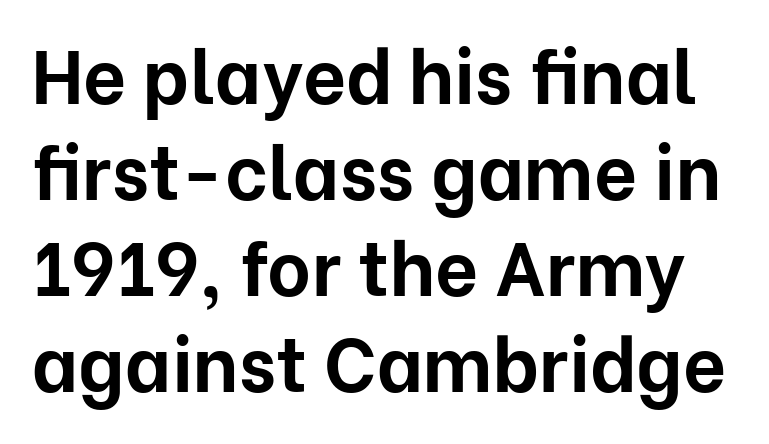
Q: Is the text bold? A: Yes.
Q: Is the text italic (slanted)? A: No, it is upright.
Q: Is the typeface a serif or a sans-serif typeface? A: Sans-serif.
Q: Is the text underlined? A: No.
Q: Is the spacing between letters normal or unusually wide? A: Normal.
Q: Is the spacing between lines tight, normal or loose? A: Normal.
Q: Width (condensed, normal, or wide)? A: Normal.
Q: Stroke contrast? A: Low.
Q: x-height? A: Medium.
Q: Monospaced? A: No.
